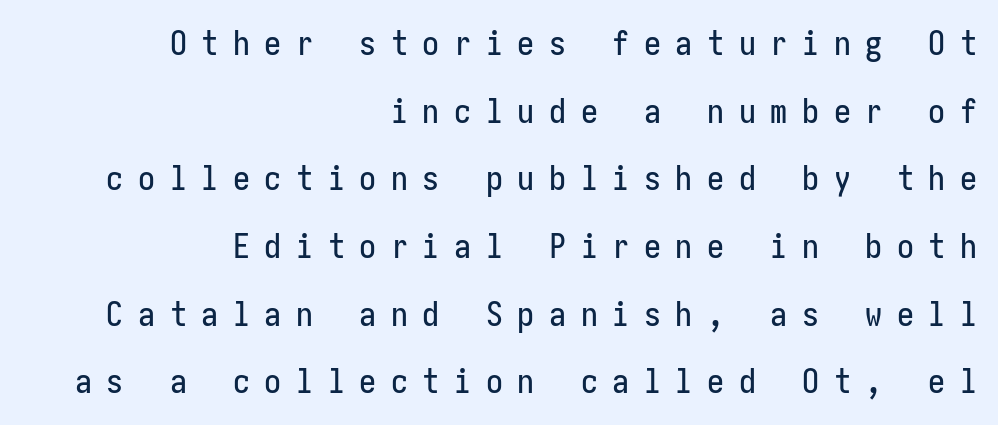
Right-aligned paragraph, ragged on the left. This sample uses expanded letter spacing, leaving extra air between glyphs. Note: no serifs on the glyphs. Honestly, the rows look like they've been pulled way apart. Tall strokes in this sample are plumb rather than angled. Just letters on the line, the space beneath them empty.
